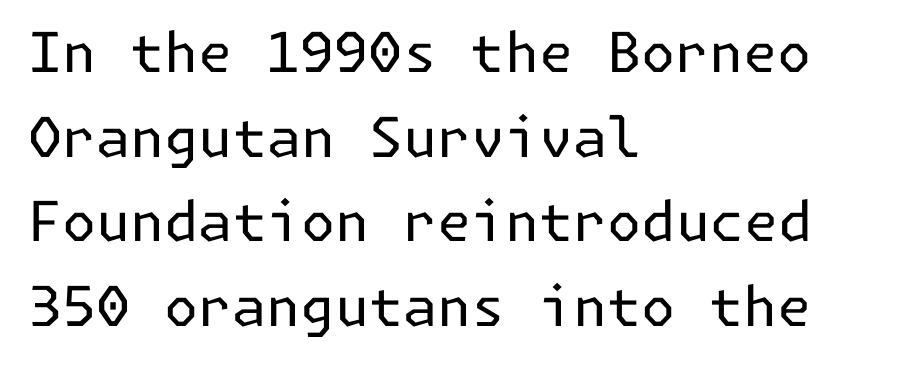
The type sits square on the baseline with zero lean. Does the copy run flush right? No — it runs flush left. A typesetter would call this leading conventional body-copy spacing. The gap between lines stays unmarked.
